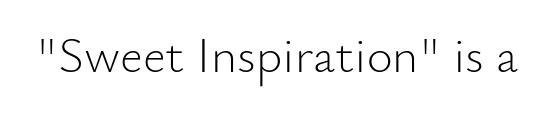
{"serif": "no", "italic": "no", "bold": "no", "weight": "light", "width": "normal", "stroke_contrast": "low", "x_height": "small", "monospaced": "no", "underline": "no", "letter_spacing": "normal", "letter_spacing_em": 0.0, "glyph_px": 50}
